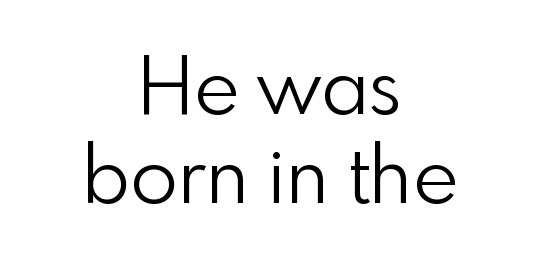
{"serif": "no", "italic": "no", "bold": "no", "weight": "light", "width": "normal", "stroke_contrast": "low", "x_height": "small", "monospaced": "no", "underline": "no", "align": "center", "line_spacing": "tight", "line_spacing_ratio": 1.14, "letter_spacing": "normal", "letter_spacing_em": 0.0, "glyph_px": 78}
